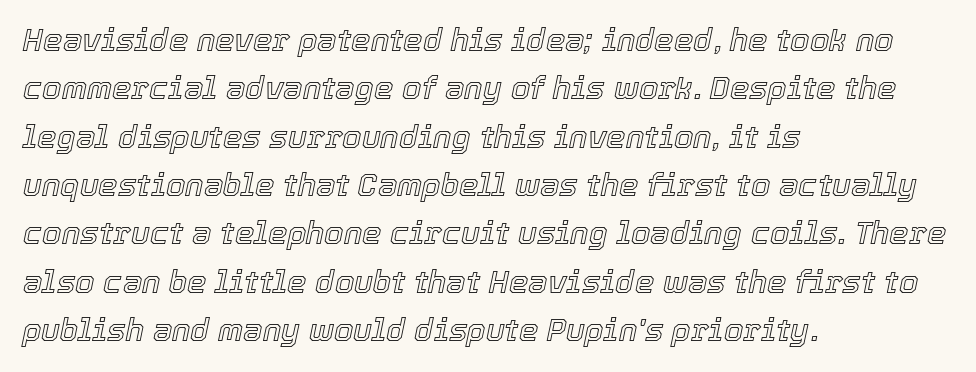
Think of a printed novel: that variable character pitch is what you see here. Notice how the stems are inclined rather than vertical — that's the hallmark of italics. Nobody drew a line under any word here. Leftover space on each line is placed entirely after the last word.
